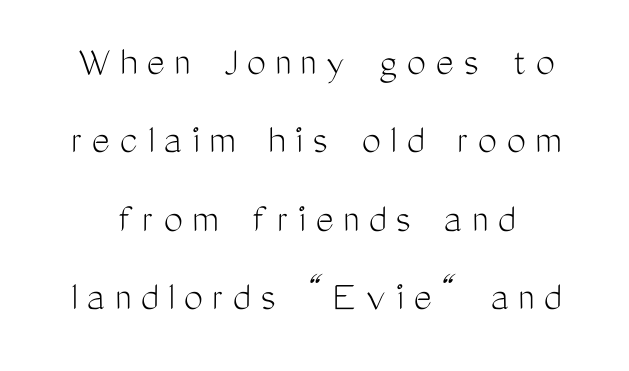
Classification — sans serif. The lettering stays uniformly vertical, giving the passage a roman look. The face used here is rendered with a markedly widened letterfit. Summary of weight: not heavy and not bold.
